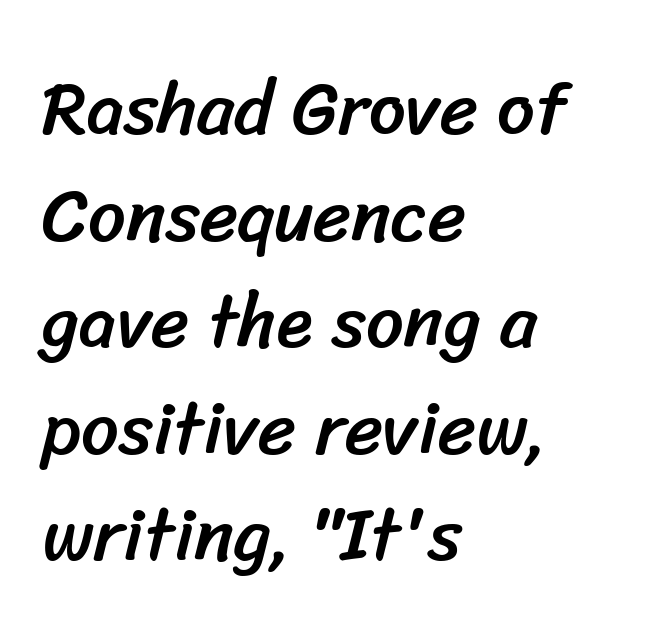
The image shows 74 px sans-serif type; set left-aligned, normal line spacing (1.44x), normal letter spacing, not underlined; low stroke contrast and a medium x-height.
